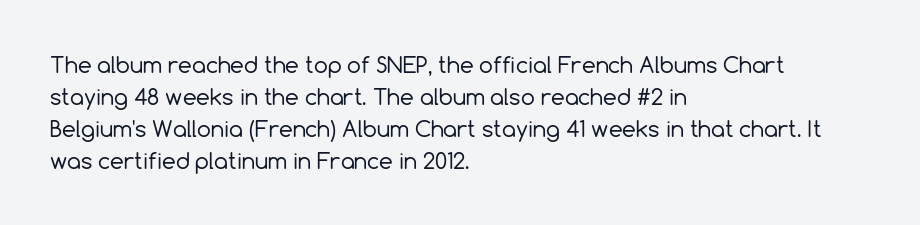
This sample uses an upright cut, with every glyph sitting square on the baseline. Check the space under the baseline: it is left empty. These lines are set flush left with a ragged right edge. Weight: not bold — regular or lighter.
